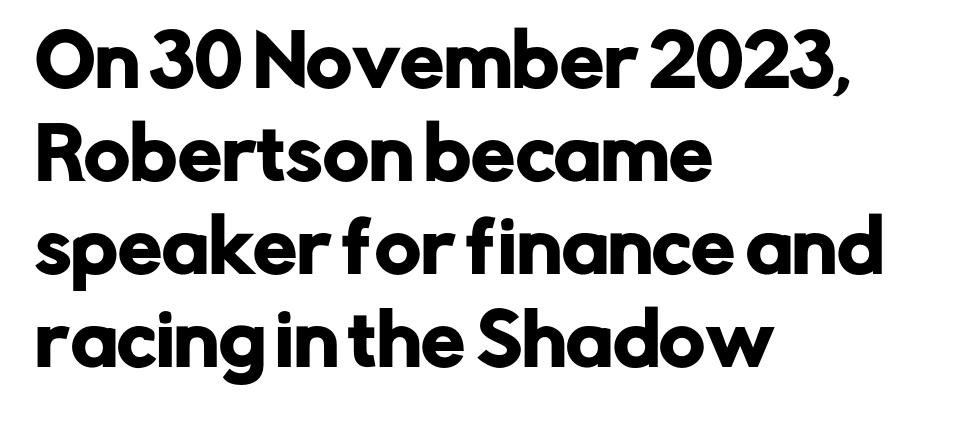
{"serif": "no", "italic": "no", "width": "normal", "stroke_contrast": "low", "x_height": "medium", "monospaced": "no", "underline": "no", "align": "left", "line_spacing": "normal", "line_spacing_ratio": 1.33, "letter_spacing": "normal", "letter_spacing_em": 0.0, "glyph_px": 70}
